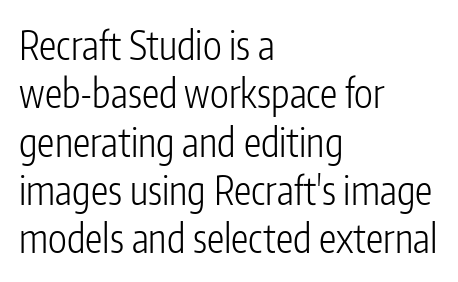
Every row of glyphs begins at an identical x-position on the left. Here the designer chose a conventional face with non-uniform glyph widths. A light-to-regular cut is what we see here. Words float on clear page, feet unadorned. No feet cap the strokes, marking this as sans-serif type. Inter-character spacing is left at the font's built-in metrics.
